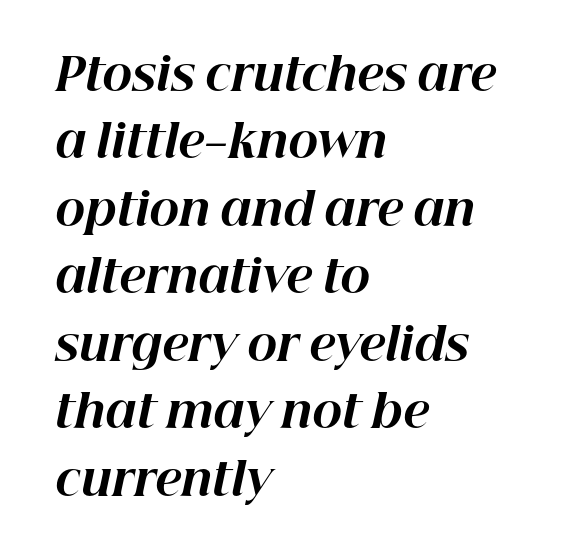
{"italic": "yes", "lean": "right", "slant_degrees": 12, "bold": "yes", "weight": "bold", "width": "normal", "stroke_contrast": "high", "x_height": "medium", "monospaced": "no", "underline": "no", "align": "left", "line_spacing": "normal", "line_spacing_ratio": 1.5, "letter_spacing": "normal", "letter_spacing_em": 0.0, "glyph_px": 45}
